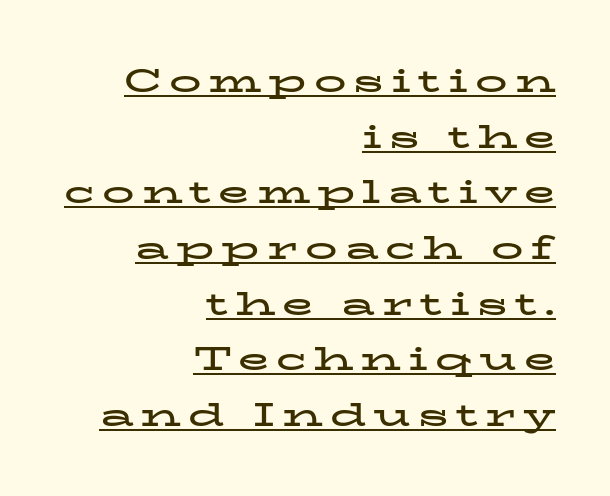
Has an underline been added? It has. Designer's note — italics off, roman on. The passage shown is emphatically bold. A typesetter would call this heavily tracked-out type. The paragraph has a hard right edge and a soft left edge. A typesetter would call this proportional, since set widths differ per character.
